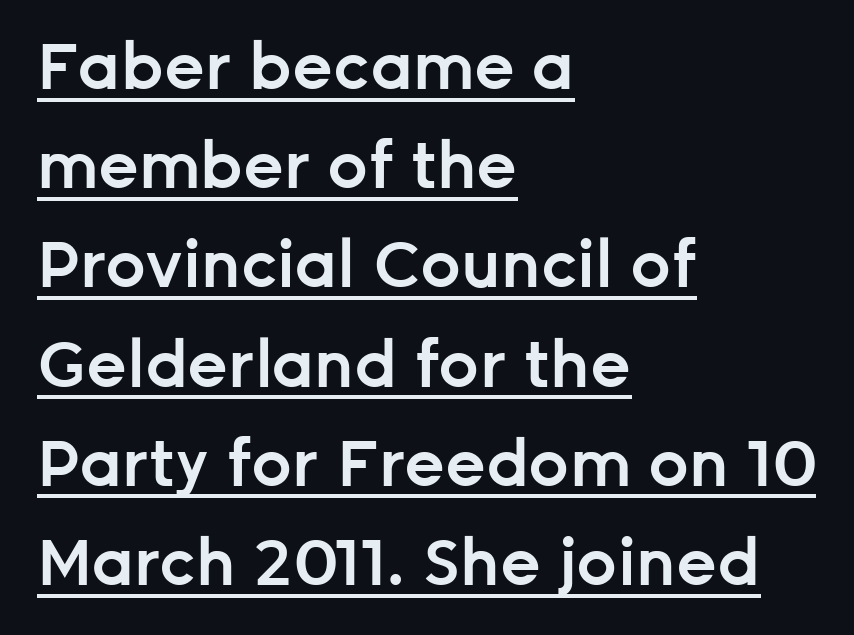
{"serif": "no", "italic": "no", "bold": "semi", "weight": "semibold", "width": "normal", "stroke_contrast": "low", "x_height": "medium", "monospaced": "no", "underline": "yes", "align": "left", "line_spacing": "normal", "line_spacing_ratio": 1.55, "letter_spacing": "normal", "letter_spacing_em": 0.0, "glyph_px": 64}
